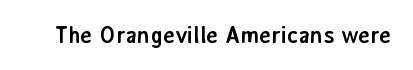
{"italic": "no", "bold": "yes", "underline": "no", "letter_spacing": "normal", "letter_spacing_em": 0.0, "glyph_px": 23}
